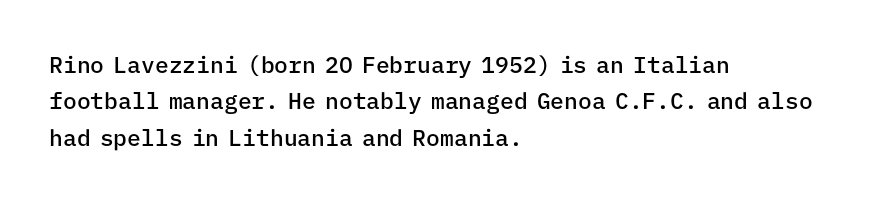
{"italic": "no", "bold": "semi", "underline": "no", "align": "left", "line_spacing": "normal", "line_spacing_ratio": 1.58, "letter_spacing": "normal", "letter_spacing_em": 0.0, "glyph_px": 23}
